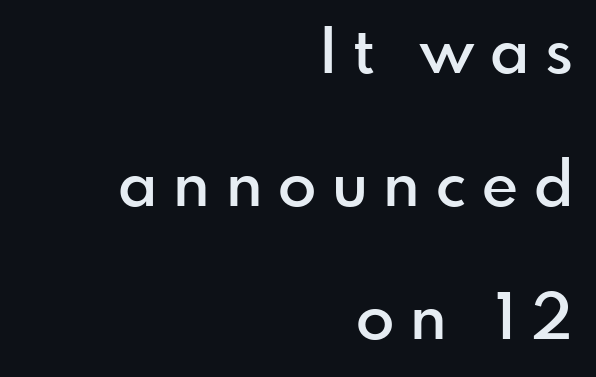
{"serif": "no", "italic": "no", "bold": "semi", "weight": "semibold", "width": "normal", "stroke_contrast": "low", "x_height": "small", "monospaced": "no", "underline": "no", "align": "right", "line_spacing": "loose", "line_spacing_ratio": 2.11, "letter_spacing": "wide", "letter_spacing_em": 0.25, "glyph_px": 63}
